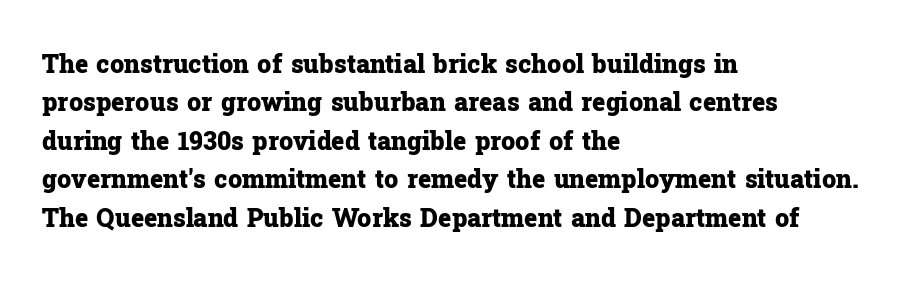
Q: Is the text bold? A: Yes.
Q: Is the text italic (slanted)? A: No, it is upright.
Q: Is the text underlined? A: No.
Q: How is the paragraph aligned? A: Left-aligned.
Q: Is the spacing between letters normal or unusually wide? A: Normal.
Q: Is the spacing between lines tight, normal or loose? A: Normal.
